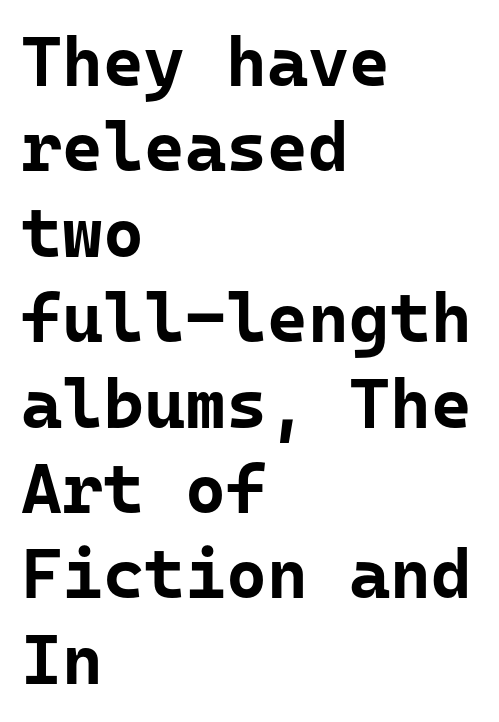
As a designer I'd log this as weight 700, bold. The letterforms sit shoulder to shoulder at normal distance. Are there feet on the stems? There aren't — it's a sans. The passage shown is typed in a monospace face where columns stay perfectly aligned. Has an underline been added? It has not. The lines are quadded left.
